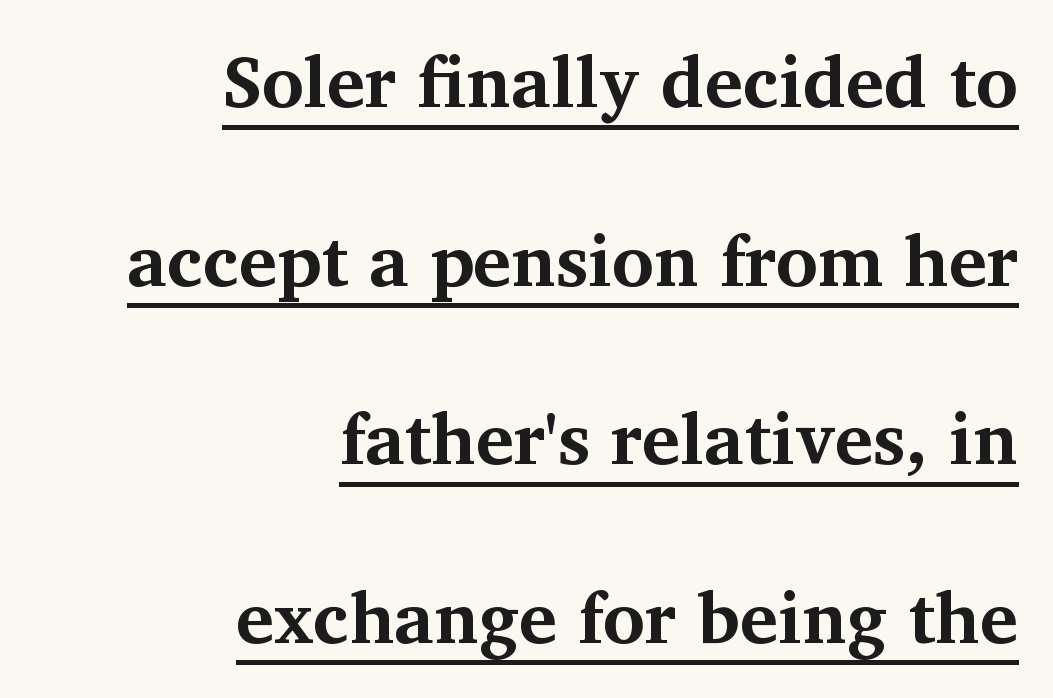
{"serif": "yes", "italic": "no", "bold": "yes", "weight": "bold", "width": "normal", "stroke_contrast": "medium", "x_height": "medium", "monospaced": "no", "underline": "yes", "align": "right", "line_spacing": "loose", "line_spacing_ratio": 2.48, "letter_spacing": "normal", "letter_spacing_em": 0.0, "glyph_px": 72}
